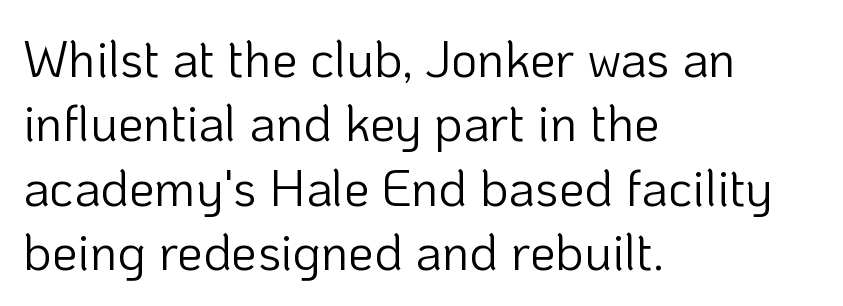
{"serif": "no", "italic": "no", "bold": "no", "weight": "light", "width": "normal", "stroke_contrast": "low", "x_height": "medium", "monospaced": "no", "underline": "no", "align": "left", "line_spacing": "normal", "line_spacing_ratio": 1.26, "letter_spacing": "normal", "letter_spacing_em": 0.0, "glyph_px": 51}
